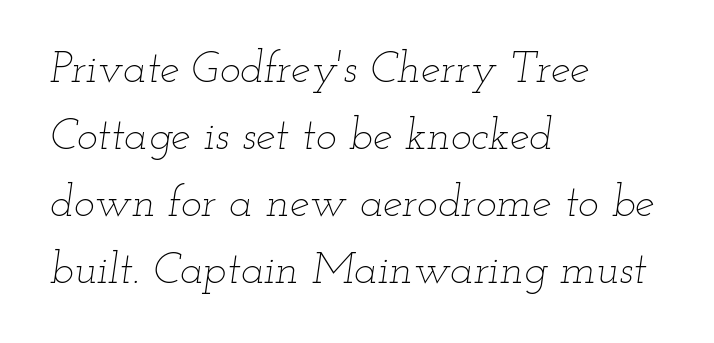
Q: Is the text bold? A: No.
Q: Is the text italic (slanted)? A: Yes, it leans right by about 12 degrees.
Q: Is the text underlined? A: No.
Q: How is the paragraph aligned? A: Left-aligned.
Q: Is the spacing between letters normal or unusually wide? A: Normal.
Q: Is the spacing between lines tight, normal or loose? A: Normal.
Q: Width (condensed, normal, or wide)? A: Wide.
Q: Stroke contrast? A: Low.
Q: x-height? A: Small.
Q: Monospaced? A: No.
